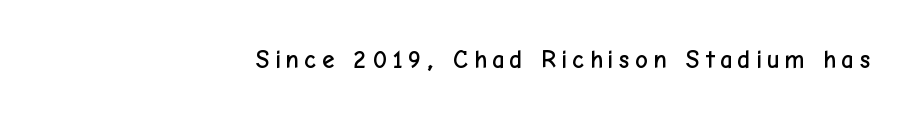
Vertical strokes here are truly vertical. Notice how the passage keeps a crisp vertical edge on the right only. The specimen omits any rule beneath the text block's lines.
